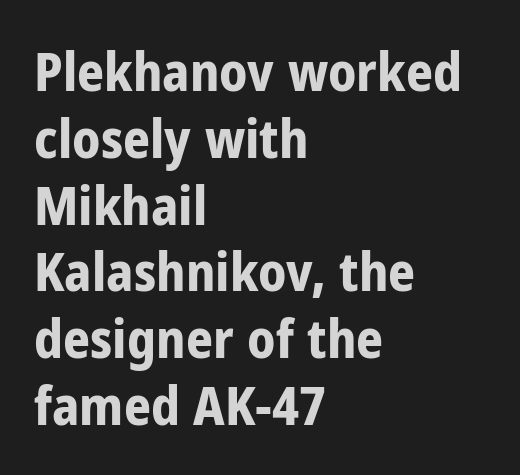
Are there feet on the stems? There aren't — it's a sans. Horizontally, the lines are justified to the leading edge only. Posture: upright roman. The face used here is proportionally spaced, like ordinary book or web type. Short note: letters normally spaced.
